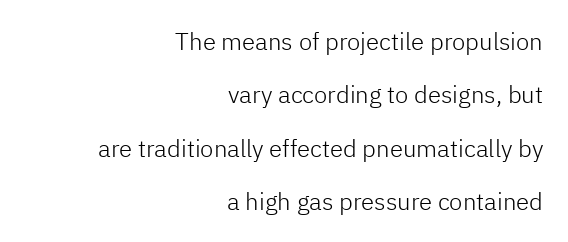
Q: Is the text bold? A: No.
Q: Is the text italic (slanted)? A: No, it is upright.
Q: Is the text underlined? A: No.
Q: How is the paragraph aligned? A: Right-aligned.
Q: Is the spacing between letters normal or unusually wide? A: Normal.
Q: Is the spacing between lines tight, normal or loose? A: Loose.
